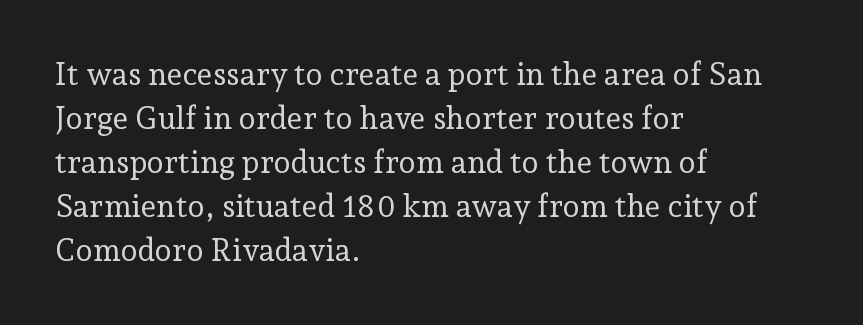
{"serif": "yes", "italic": "no", "bold": "no", "weight": "regular", "width": "normal", "stroke_contrast": "low", "x_height": "medium", "monospaced": "no", "underline": "no", "align": "left", "line_spacing": "normal", "line_spacing_ratio": 1.42, "letter_spacing": "normal", "letter_spacing_em": 0.0, "glyph_px": 31}
